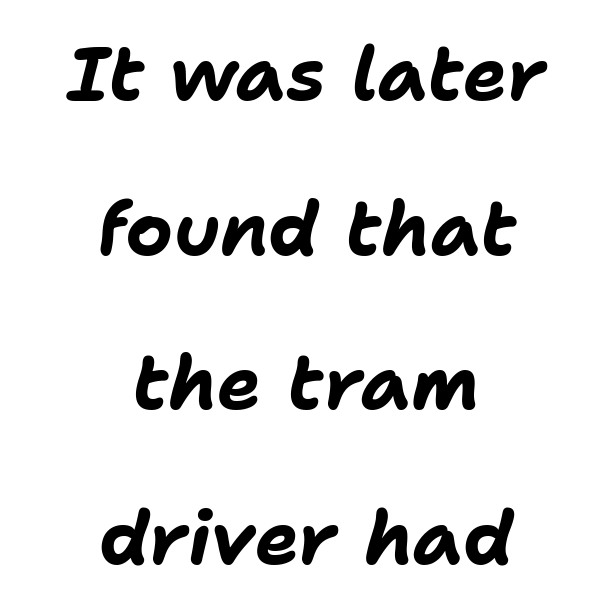
Line starts and ends both wander, symmetrically. Here the designer chose a conventional face with non-uniform glyph widths. Thick stems and heavy bowls — unmistakably bold. The horizontal fit of the characters is conventional and even. Yep, that's italic — everything's leaning.
